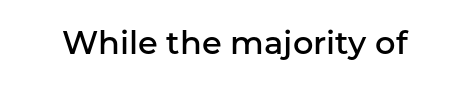
The image shows 32 px semibold sans-serif type, upright; set normal letter spacing, not underlined; low stroke contrast and a medium x-height.
